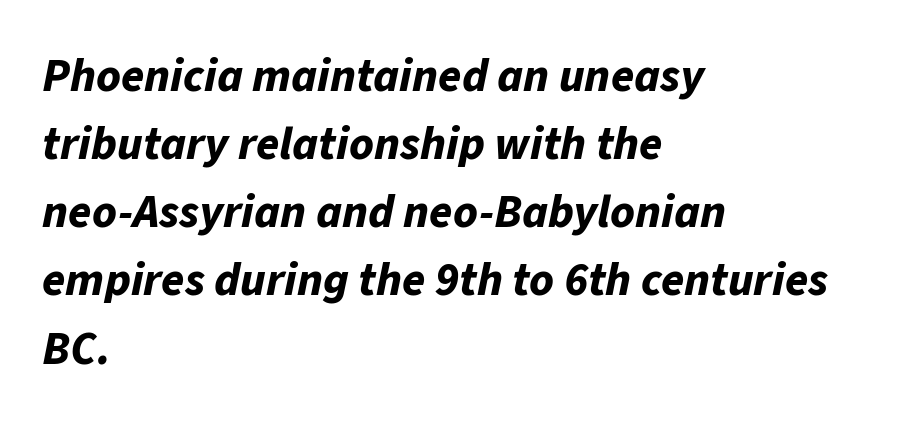
{"italic": "yes", "lean": "right", "slant_degrees": 11, "bold": "yes", "weight": "bold", "width": "normal", "stroke_contrast": "low", "x_height": "medium", "monospaced": "no", "underline": "no", "align": "left", "line_spacing": "normal", "line_spacing_ratio": 1.45, "letter_spacing": "normal", "letter_spacing_em": 0.0, "glyph_px": 47}
